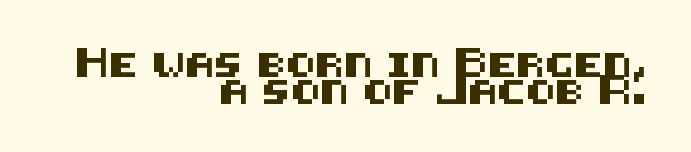
Q: Is the text italic (slanted)? A: No, it is upright.
Q: Is the text underlined? A: No.
Q: How is the paragraph aligned? A: Right-aligned.
Q: Is the spacing between letters normal or unusually wide? A: Normal.
Q: Is the spacing between lines tight, normal or loose? A: Tight.
